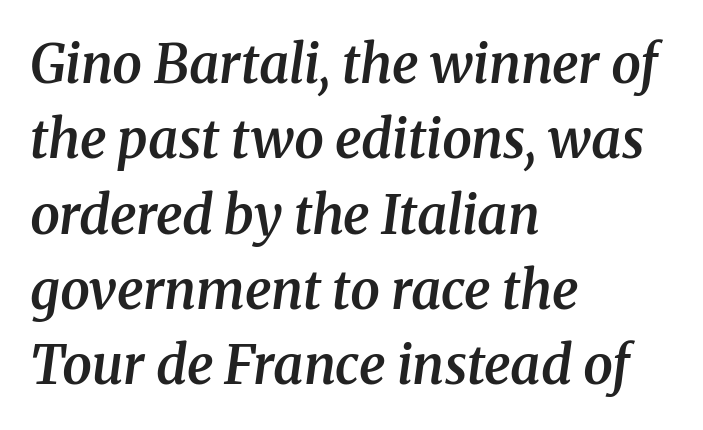
Q: Is the text bold? A: Semi-bold.
Q: Is the text italic (slanted)? A: Yes, it leans right by about 8 degrees.
Q: Is the typeface a serif or a sans-serif typeface? A: Serif.
Q: Is the text underlined? A: No.
Q: How is the paragraph aligned? A: Left-aligned.
Q: Is the spacing between letters normal or unusually wide? A: Normal.
Q: Is the spacing between lines tight, normal or loose? A: Normal.
Q: Width (condensed, normal, or wide)? A: Normal.
Q: Stroke contrast? A: Medium.
Q: x-height? A: Medium.
Q: Monospaced? A: No.
